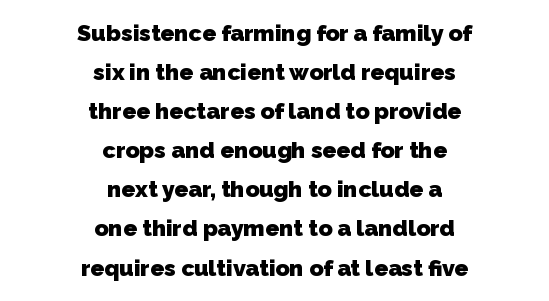
{"bold": "yes", "underline": "no", "align": "center", "line_spacing": "normal", "line_spacing_ratio": 1.7, "letter_spacing": "normal", "letter_spacing_em": 0.0, "glyph_px": 23}
